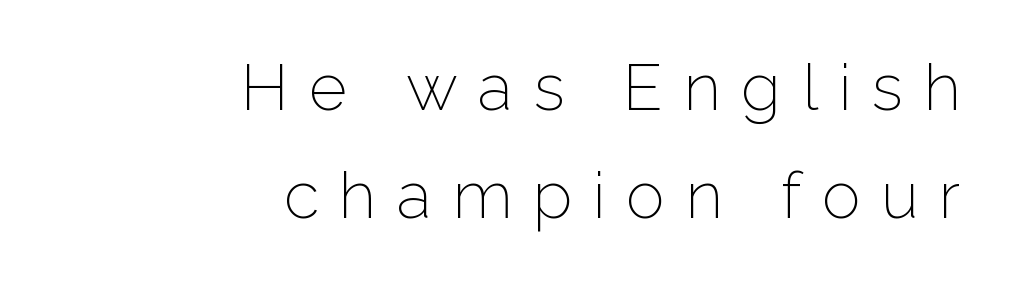
The image shows 65 px light sans-serif type, upright; set right-aligned, normal line spacing (1.66x), unusually wide letter spacing (+0.32 em), not underlined; low stroke contrast and a medium x-height.
